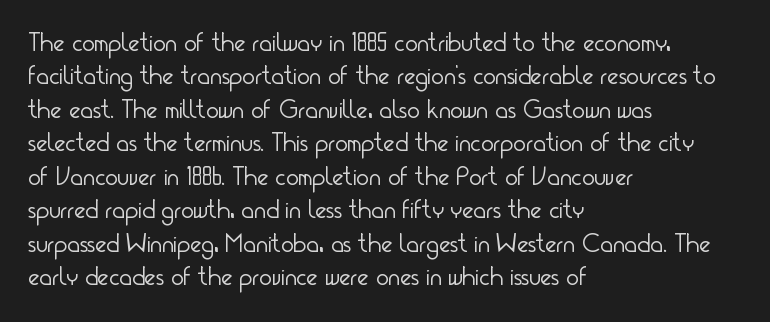
{"italic": "no", "bold": "no", "underline": "no", "align": "left", "line_spacing_ratio": 1.24, "letter_spacing": "normal", "letter_spacing_em": 0.0, "glyph_px": 27}
